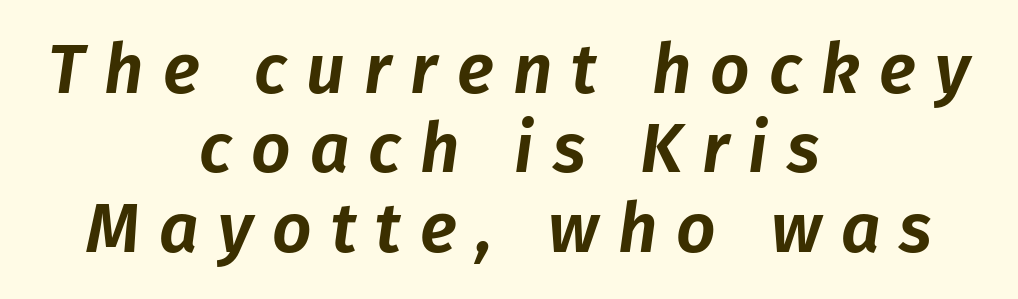
Any mark beneath the type? The region is blank. Tall strokes in this sample are angled rather than plumb. The rendering inserts visible extra space after every character. These lines are rendered in a variable-pitch font. If you measured baseline to baseline, you'd find a short distance.
